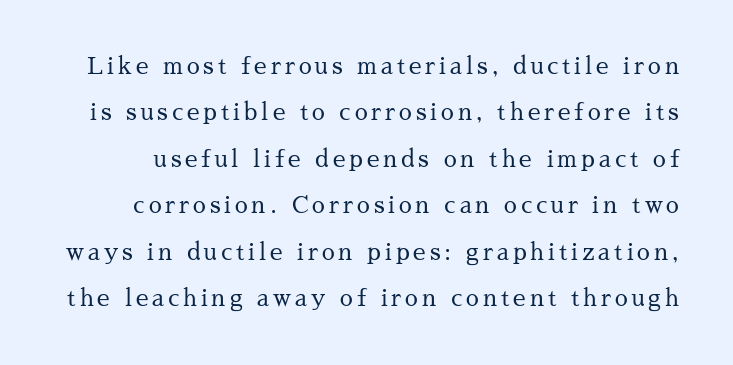
Q: Is the text bold? A: No.
Q: Is the text italic (slanted)? A: No, it is upright.
Q: Is the text underlined? A: No.
Q: Is the spacing between lines tight, normal or loose? A: Loose.
